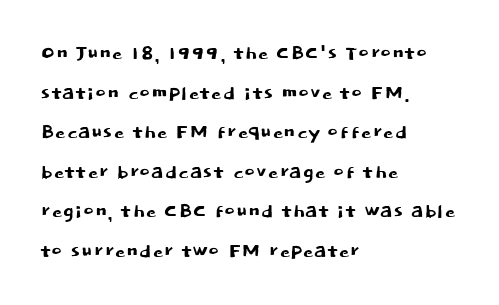
The image shows 26 px text type, upright; set left-aligned, normal line spacing (1.52x), normal letter spacing, not underlined.
